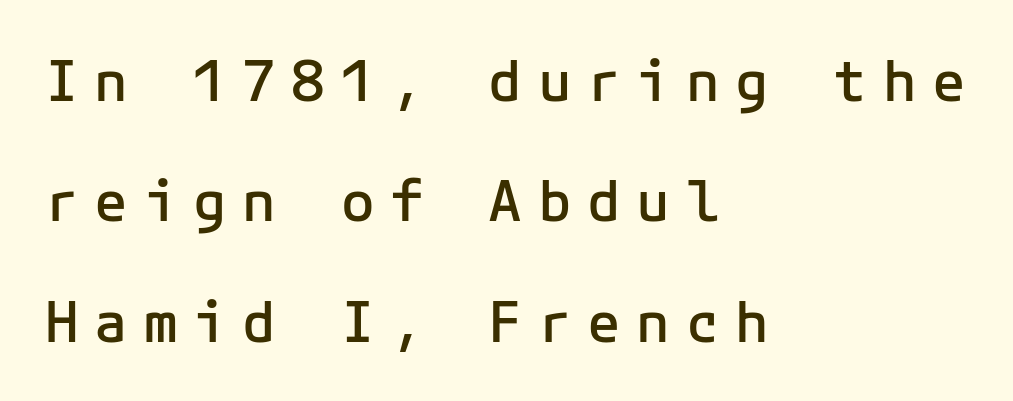
The image shows 56 px semibold sans-serif type, upright; set left-aligned, loose line spacing (2.15x), unusually wide letter spacing (+0.28 em), not underlined; low stroke contrast and a medium x-height.
